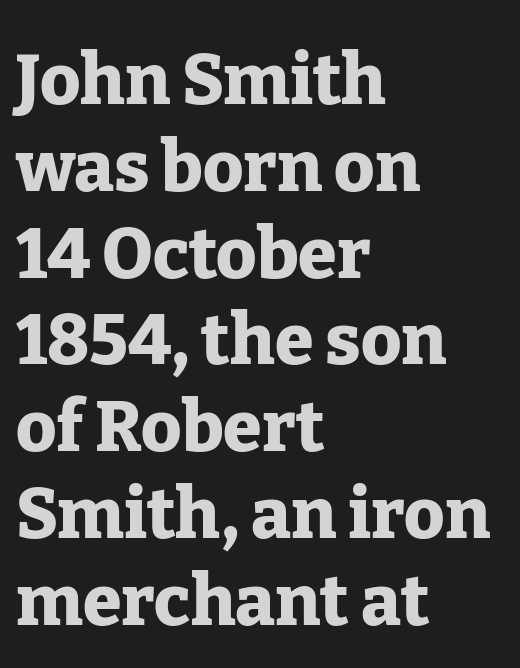
Q: Is the text bold? A: Yes.
Q: Is the text italic (slanted)? A: No, it is upright.
Q: Is the typeface a serif or a sans-serif typeface? A: Serif.
Q: Is the text underlined? A: No.
Q: How is the paragraph aligned? A: Left-aligned.
Q: Is the spacing between letters normal or unusually wide? A: Normal.
Q: Width (condensed, normal, or wide)? A: Normal.
Q: Stroke contrast? A: Low.
Q: x-height? A: Medium.
Q: Monospaced? A: No.
